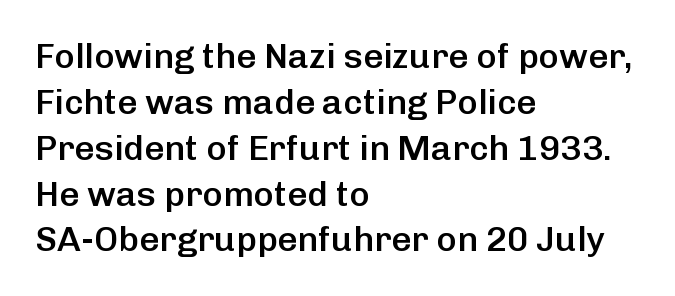
Q: Is the text bold? A: Semi-bold.
Q: Is the text italic (slanted)? A: No, it is upright.
Q: Is the typeface a serif or a sans-serif typeface? A: Sans-serif.
Q: Is the text underlined? A: No.
Q: How is the paragraph aligned? A: Left-aligned.
Q: Is the spacing between letters normal or unusually wide? A: Normal.
Q: Is the spacing between lines tight, normal or loose? A: Normal.
Q: Width (condensed, normal, or wide)? A: Normal.
Q: Stroke contrast? A: Low.
Q: x-height? A: Medium.
Q: Monospaced? A: No.
